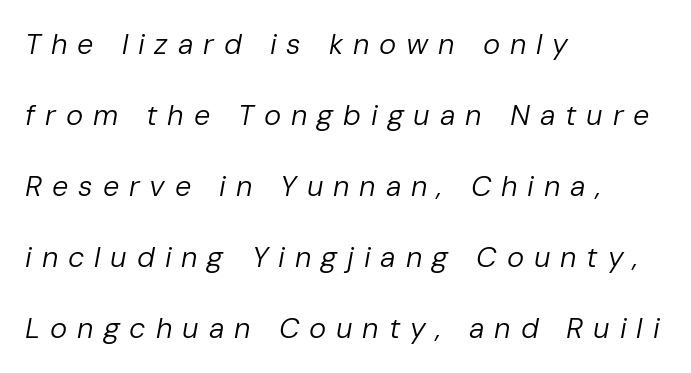
{"italic": "yes", "lean": "right", "slant_degrees": 10, "bold": "no", "weight": "regular", "width": "normal", "stroke_contrast": "low", "x_height": "medium", "monospaced": "no", "underline": "no", "align": "left", "line_spacing": "loose", "line_spacing_ratio": 2.45, "letter_spacing": "wide", "letter_spacing_em": 0.34, "glyph_px": 29}
